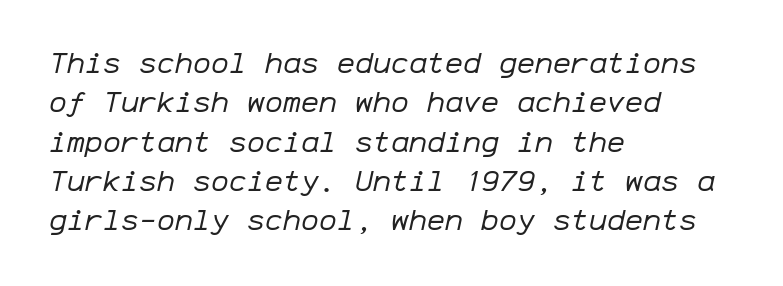
Q: Is the text bold? A: No.
Q: Is the text italic (slanted)? A: Yes, it leans right by about 12 degrees.
Q: Is the text underlined? A: No.
Q: How is the paragraph aligned? A: Left-aligned.
Q: Is the spacing between letters normal or unusually wide? A: Normal.
Q: Is the spacing between lines tight, normal or loose? A: Normal.
Q: Width (condensed, normal, or wide)? A: Normal.
Q: Stroke contrast? A: Low.
Q: x-height? A: Medium.
Q: Monospaced? A: Yes.
